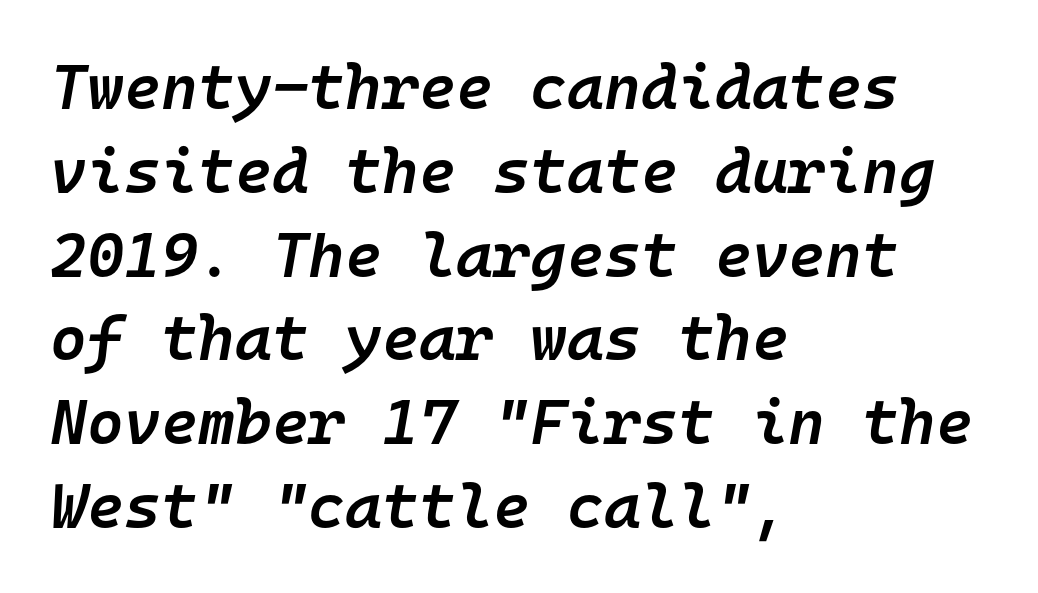
Q: Is the text bold? A: Semi-bold.
Q: Is the text italic (slanted)? A: Yes, it leans right by about 10 degrees.
Q: Is the text underlined? A: No.
Q: How is the paragraph aligned? A: Left-aligned.
Q: Is the spacing between letters normal or unusually wide? A: Normal.
Q: Is the spacing between lines tight, normal or loose? A: Normal.
Q: Width (condensed, normal, or wide)? A: Normal.
Q: Stroke contrast? A: Low.
Q: x-height? A: Medium.
Q: Monospaced? A: Yes.
